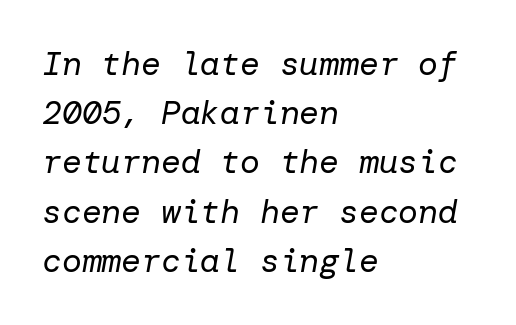
{"italic": "yes", "lean": "right", "slant_degrees": 10, "bold": "no", "weight": "regular", "width": "normal", "stroke_contrast": "low", "x_height": "medium", "underline": "no", "align": "left", "line_spacing": "normal", "line_spacing_ratio": 1.49, "letter_spacing": "normal", "letter_spacing_em": 0.0, "glyph_px": 33}
